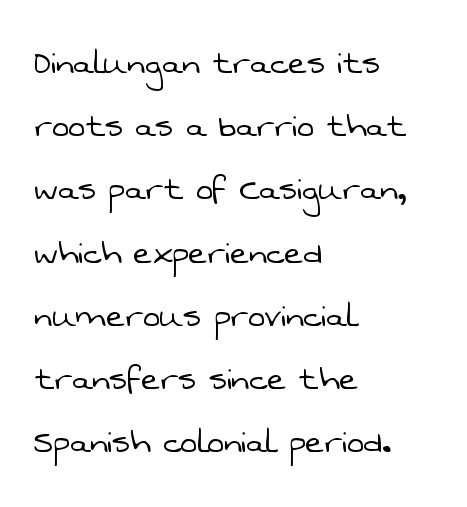
Normally led — the rows are evenly, conventionally spaced. Honestly, the letter spacing is just normal — you wouldn't notice it. Spacing verdict: proportional, widths tailored to each character. This is sans-serif lettering, the kind often seen on screens and signage. The letterforms sit at book weight or below.
